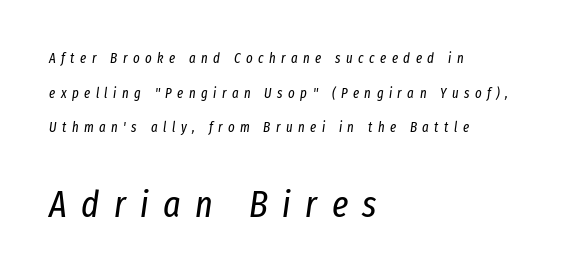
Q: Is the text bold? A: No.
Q: Is the text italic (slanted)? A: Yes, it leans right by about 8 degrees.
Q: Is the text underlined? A: No.
Q: How is the paragraph aligned? A: Left-aligned.
Q: Is the spacing between letters normal or unusually wide? A: Unusually wide.
Q: Is the spacing between lines tight, normal or loose? A: Loose.
Q: Which block of text is set in a larger size, the first (top) or the second (bottom)? A: The second (bottom) one.
Q: Width (condensed, normal, or wide)? A: Condensed.
Q: Stroke contrast? A: Low.
Q: x-height? A: Medium.
Q: Monospaced? A: No.
